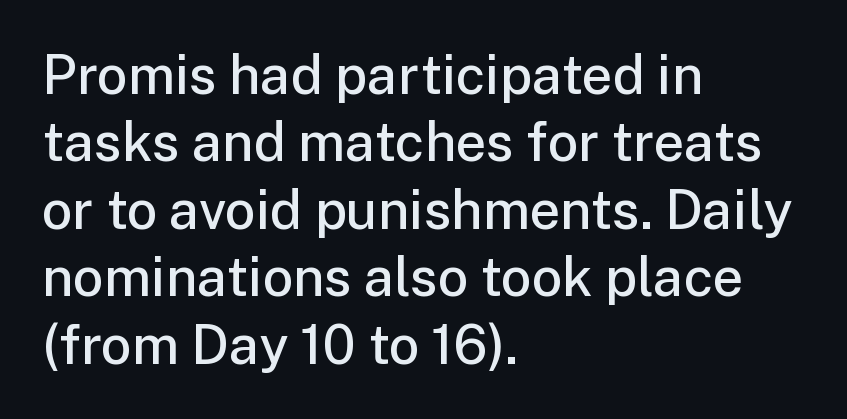
Looks like regular typesetting: each glyph gets only the width it needs. Nothing sits at the stroke ends, so this counts as sans-serif. Posture: vertical. Anything drawn beneath the words? Only blank space. What weight is shown? A semibold, between regular and bold. The lines sit at an ordinary, default distance from one another.
